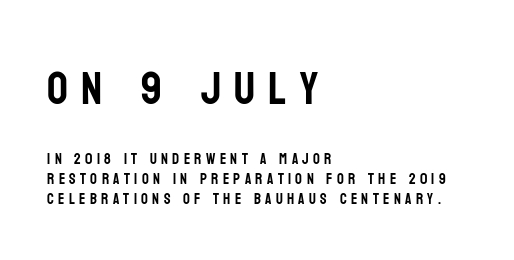
The image shows 46 px condensed sans-serif type, upright; set left-aligned, normal line spacing (1.33x), unusually wide letter spacing (+0.29 em), not underlined; the first (top) block is 3.07x larger; low stroke contrast and a large x-height.
